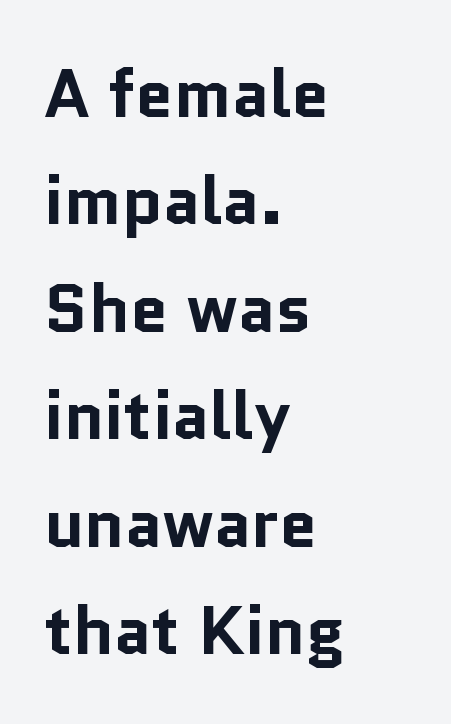
Italic: no, the glyphs are upright roman. The letterforms sit shoulder to shoulder at normal distance. Leading: standard. You can tell from the bare stems that sans-serif type was used. Just letters on the line, the space beneath them empty.
